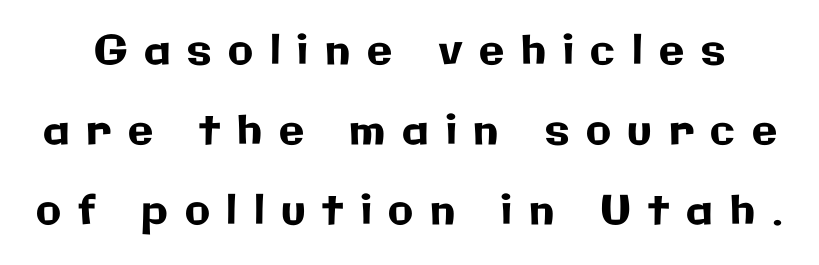
Q: Is the text italic (slanted)? A: No, it is upright.
Q: Is the typeface a serif or a sans-serif typeface? A: Sans-serif.
Q: Is the text underlined? A: No.
Q: Is the spacing between letters normal or unusually wide? A: Unusually wide.
Q: Is the spacing between lines tight, normal or loose? A: Loose.
Q: Width (condensed, normal, or wide)? A: Normal.
Q: Stroke contrast? A: Low.
Q: x-height? A: Medium.
Q: Monospaced? A: No.
